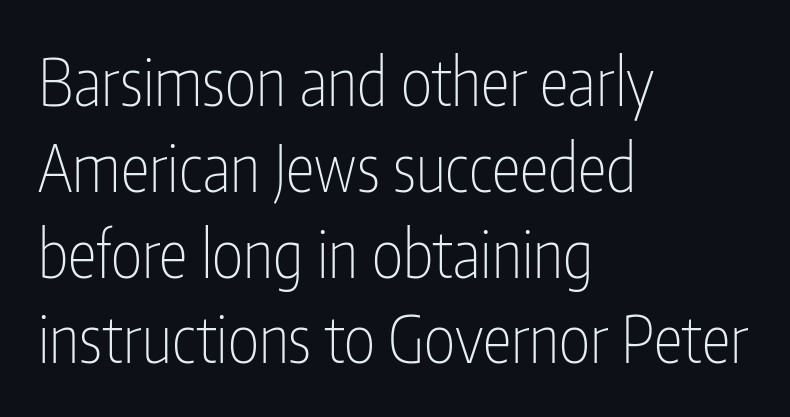
Q: Is the text bold? A: No.
Q: Is the text italic (slanted)? A: No, it is upright.
Q: Is the typeface a serif or a sans-serif typeface? A: Sans-serif.
Q: Is the text underlined? A: No.
Q: How is the paragraph aligned? A: Left-aligned.
Q: Is the spacing between letters normal or unusually wide? A: Normal.
Q: Is the spacing between lines tight, normal or loose? A: Normal.
Q: Width (condensed, normal, or wide)? A: Condensed.
Q: Stroke contrast? A: Low.
Q: x-height? A: Medium.
Q: Monospaced? A: No.
